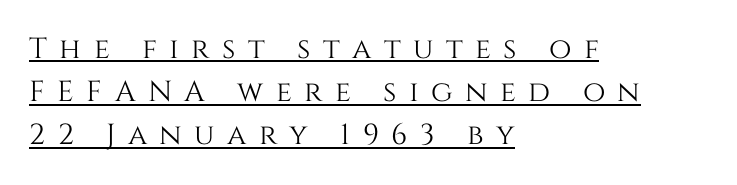
{"italic": "no", "width": "normal", "stroke_contrast": "medium", "x_height": "large", "monospaced": "no", "underline": "yes", "align": "left", "line_spacing": "normal", "line_spacing_ratio": 1.49, "letter_spacing": "wide", "letter_spacing_em": 0.43, "glyph_px": 29}
